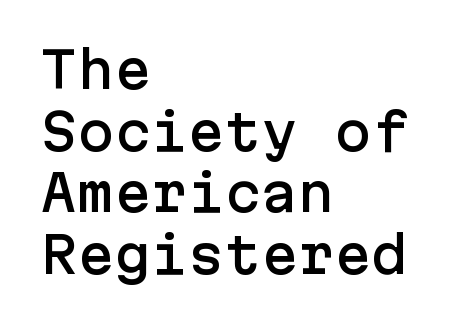
The image shows 49 px sans-serif type, upright; set left-aligned, normal line spacing (1.26x), normal letter spacing, not underlined; low stroke contrast and a medium x-height.
